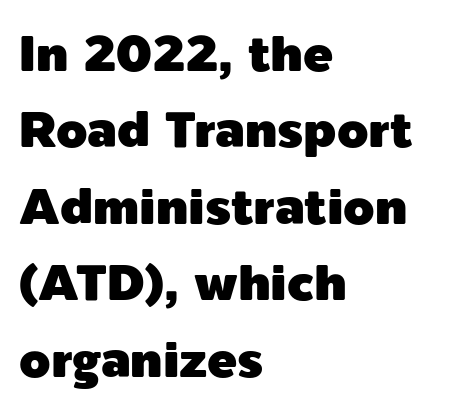
One glance says typical: line gaps are just what's usual. Varying glyph widths throughout — classic text-font behaviour. The paragraph shown leans on its left margin. Posture: vertical. Each word holds together tightly as a unit, with standard inter-letter gaps.
